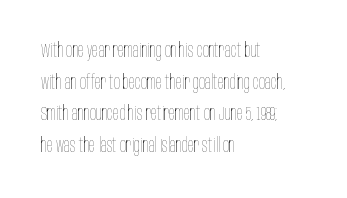
The image shows 20 px text type, upright; set left-aligned, normal line spacing (1.58x), normal letter spacing, not underlined.
